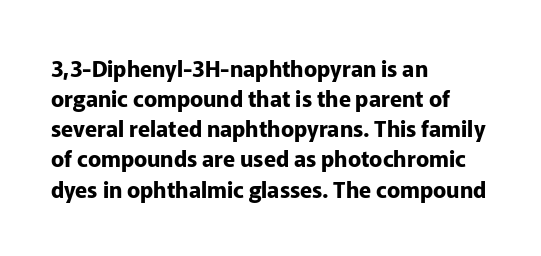
{"italic": "no", "bold": "yes", "underline": "no", "align": "left", "line_spacing": "normal", "line_spacing_ratio": 1.37, "letter_spacing": "normal", "letter_spacing_em": 0.0, "glyph_px": 22}
